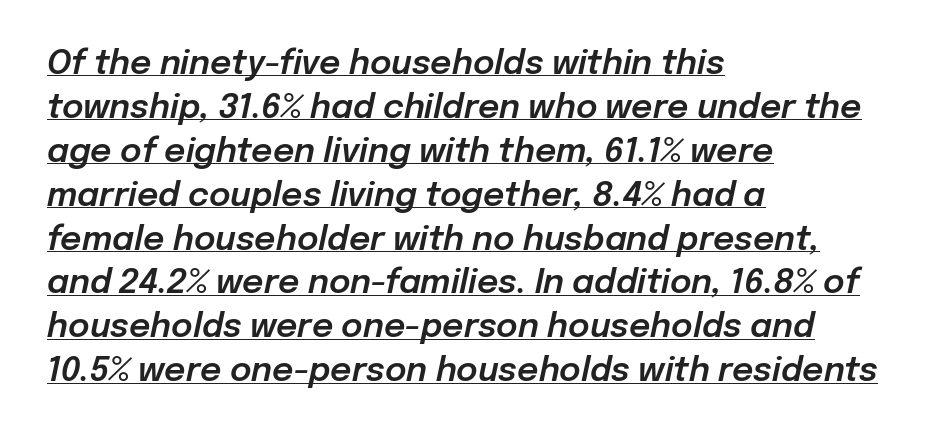
The paragraph shown leans on its left margin. Evenly set lines give the paragraph a standard silhouette. Students, note that the glyphs here touch the page at normal intervals. Do the characters align in a grid? No, the font is proportional.
